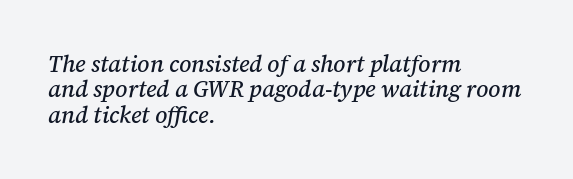
Descender tails drop into unmarked territory. Each new line begins almost immediately beneath the previous one. The passage shown leans; its letterforms are oblique. Nobody touched the tracking dial on this one. The lines in this sample share a left origin and differ only in where they stop.
